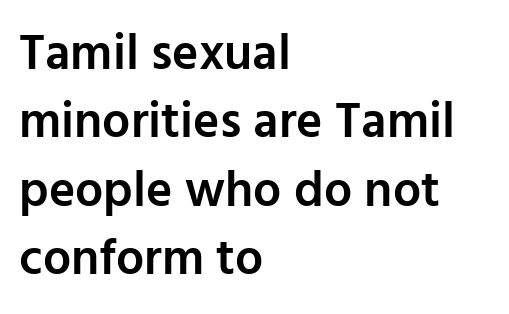
Does the lettering tilt? It doesn't — this is upright. The foot of each line stays bare and open. Do the characters align in a grid? No, the font is proportional. Characters follow at the spacing the type designer built in.
